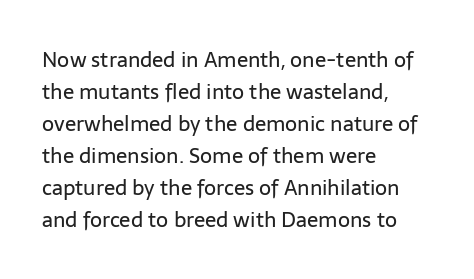
Vertical strokes here are truly vertical. The paragraph has a hard left edge and a soft right edge. The rendering uses a moderate line-height, typical for paragraphs. The cut favours lightness, reaching ordinary text weight at its darkest.
